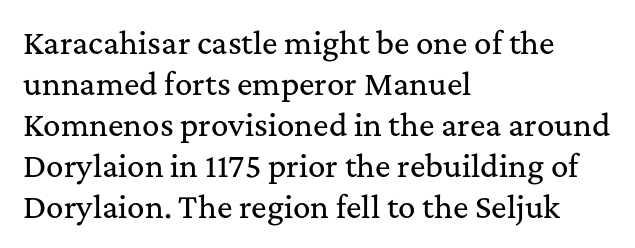
Honestly, the letter spacing is just normal — you wouldn't notice it. The type family on display is of the serif kind. Here the designer chose a conventional face with non-uniform glyph widths. This sample keeps an unexceptional amount of space between lines.
